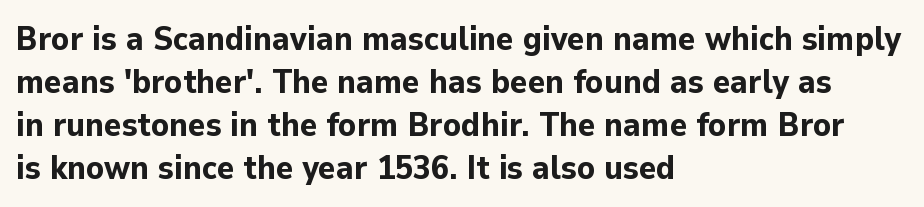
Q: Is the text bold? A: Yes.
Q: Is the text italic (slanted)? A: No, it is upright.
Q: Is the typeface a serif or a sans-serif typeface? A: Sans-serif.
Q: Is the text underlined? A: No.
Q: How is the paragraph aligned? A: Left-aligned.
Q: Is the spacing between letters normal or unusually wide? A: Normal.
Q: Is the spacing between lines tight, normal or loose? A: Normal.
Q: Width (condensed, normal, or wide)? A: Normal.
Q: Stroke contrast? A: Low.
Q: x-height? A: Medium.
Q: Monospaced? A: No.
